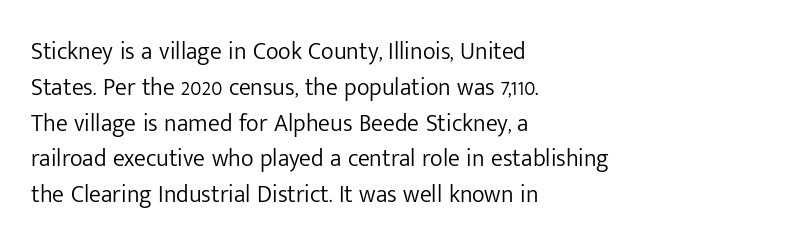
The setting favours the left margin, as ordinary paragraphs usually do. Upright lettering throughout. Letter spacing: default. No chunkiness to these letters — they're not bold.
